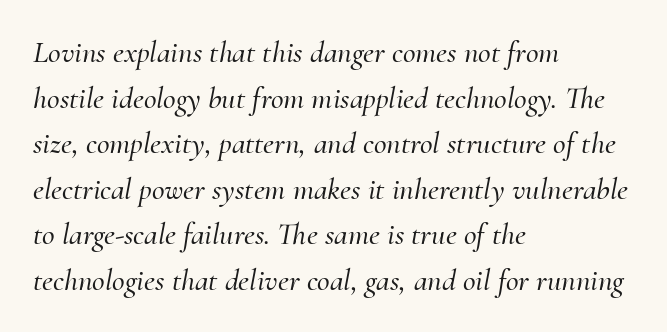
{"serif": "yes", "italic": "yes", "lean": "right", "slant_degrees": 10, "width": "normal", "stroke_contrast": "medium", "x_height": "small", "monospaced": "no", "underline": "no", "align": "left", "line_spacing": "normal", "line_spacing_ratio": 1.47, "letter_spacing": "normal", "letter_spacing_em": 0.0, "glyph_px": 31}
